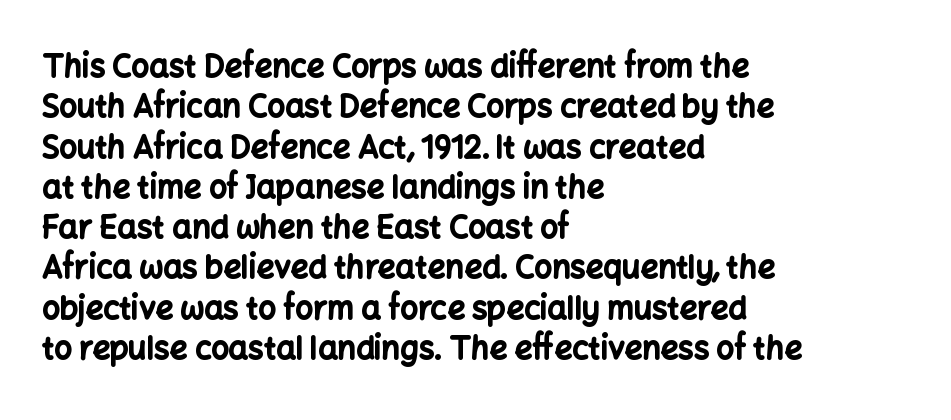
The image shows 31 px bold sans-serif type, upright; set left-aligned, normal line spacing (1.3x), normal letter spacing, not underlined; low stroke contrast and a medium x-height.
